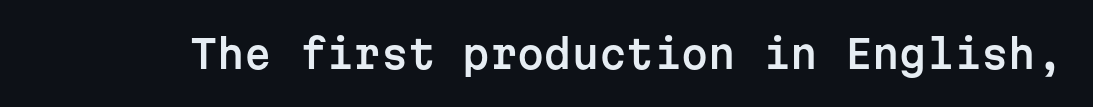
{"serif": "no", "italic": "no", "width": "normal", "stroke_contrast": "low", "x_height": "medium", "monospaced": "yes", "underline": "no", "letter_spacing": "normal", "letter_spacing_em": 0.0, "glyph_px": 39}
